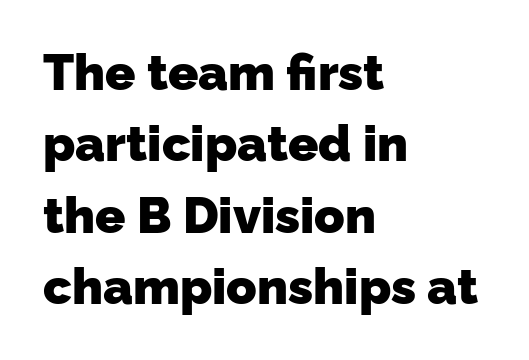
Rows of type keep a routine distance in the vertical direction. Notice how thick the strokes are: this is what a full bold looks like. The horizontal fit of the characters is conventional and even. The glyphs are unaccompanied by any horizontal stroke below them.
